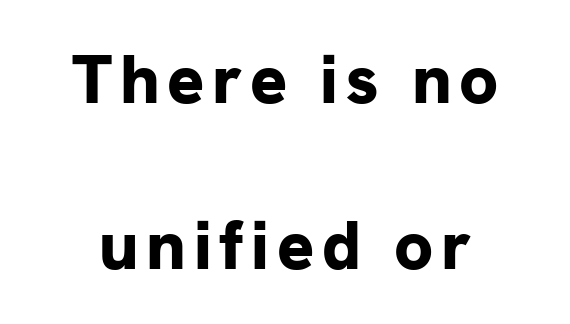
A dark, heavy texture on the line: the type is bold. Characters remain perfectly vertical along every line. The string is rendered with underlining switched off. Compared with typical paragraphs, the rows here are farther apart. Grotesque or geometric, the face here clearly has no serifs.
